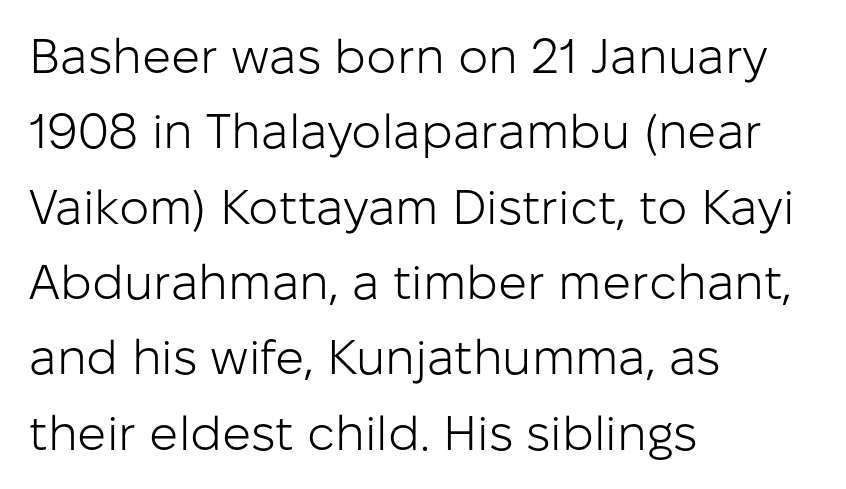
The passage shown stacks its lines at a standard gap. This rendering leaves character spacing at its baseline value. Just letters on the line, the space beneath them empty. A light-to-regular cut is what we see here.
